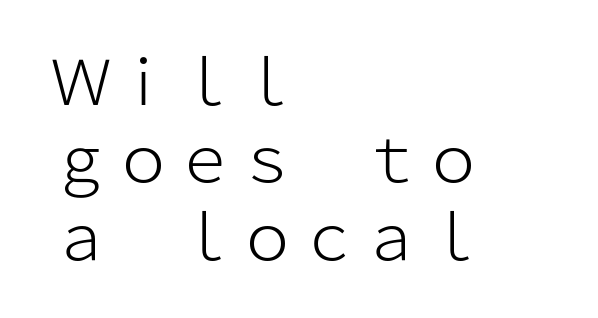
The zone under the glyphs is completely vacant. If you drew a ruler down the left edge, every line would touch it. Are there feet on the stems? There aren't — it's a sans. Compared with typical body copy, the letter spacing here is the same. These lines sit exactly where default settings would place them. The letters stand straight up with perfectly vertical stems.
